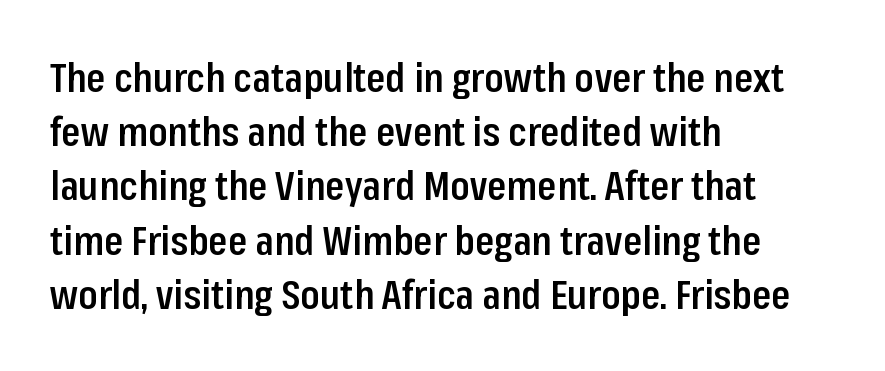
Q: Is the text bold? A: Semi-bold.
Q: Is the text italic (slanted)? A: No, it is upright.
Q: Is the typeface a serif or a sans-serif typeface? A: Sans-serif.
Q: Is the text underlined? A: No.
Q: How is the paragraph aligned? A: Left-aligned.
Q: Is the spacing between letters normal or unusually wide? A: Normal.
Q: Is the spacing between lines tight, normal or loose? A: Normal.
Q: Width (condensed, normal, or wide)? A: Condensed.
Q: Stroke contrast? A: Low.
Q: x-height? A: Medium.
Q: Monospaced? A: No.
